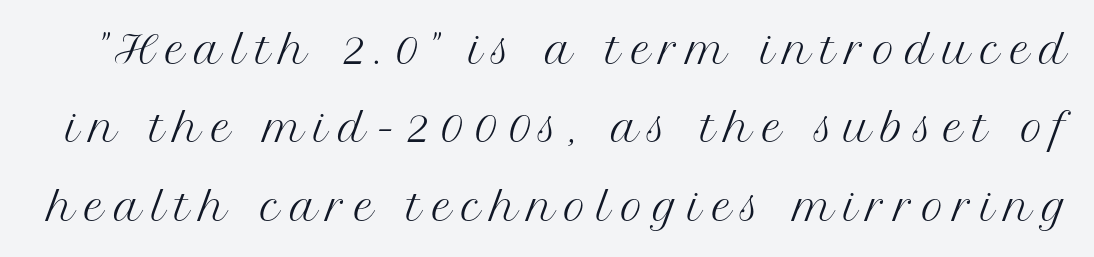
The image shows 38 px regular-weight serif type; set loose line spacing (2.06x), unusually wide letter spacing (+0.26 em), not underlined; medium stroke contrast and a medium x-height.
